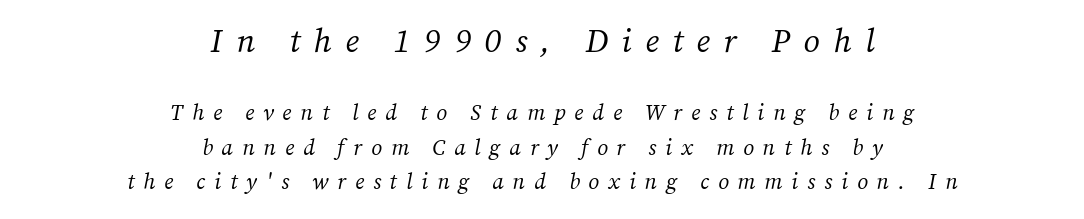
The image shows 33 px regular-weight serif type, italic (leaning right); set centered, normal line spacing (1.57x), unusually wide letter spacing (+0.41 em), not underlined; the first (top) block is 1.5x larger; medium stroke contrast and a medium x-height.
